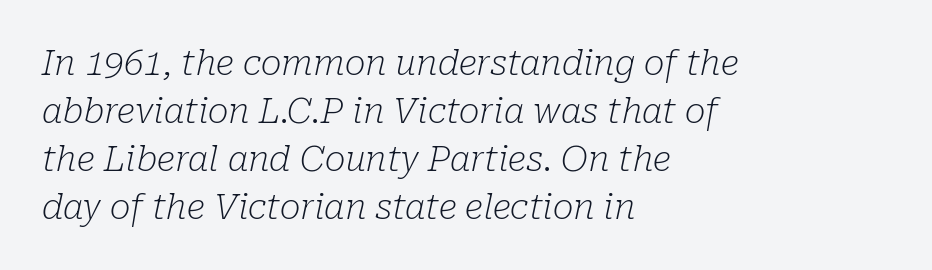
Q: Is the text bold? A: No.
Q: Is the text italic (slanted)? A: Yes, it leans right by about 10 degrees.
Q: Is the typeface a serif or a sans-serif typeface? A: Serif.
Q: Is the text underlined? A: No.
Q: How is the paragraph aligned? A: Left-aligned.
Q: Is the spacing between letters normal or unusually wide? A: Normal.
Q: Is the spacing between lines tight, normal or loose? A: Normal.
Q: Width (condensed, normal, or wide)? A: Normal.
Q: Stroke contrast? A: Low.
Q: x-height? A: Medium.
Q: Monospaced? A: No.
